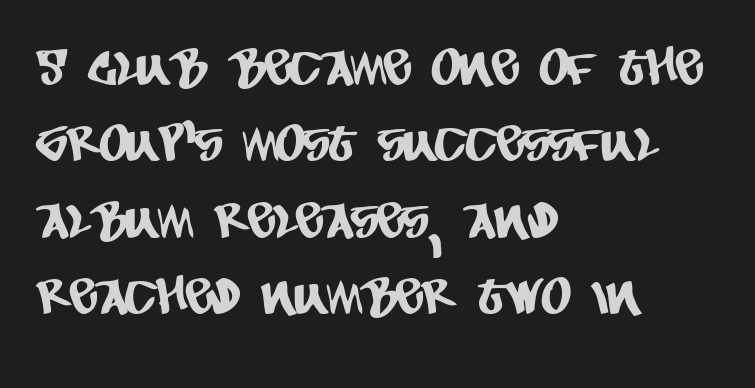
{"serif": "no", "width": "condensed", "stroke_contrast": "low", "x_height": "large", "monospaced": "no", "underline": "no", "align": "left", "line_spacing": "normal", "line_spacing_ratio": 1.5, "letter_spacing": "normal", "letter_spacing_em": 0.0, "glyph_px": 51}
